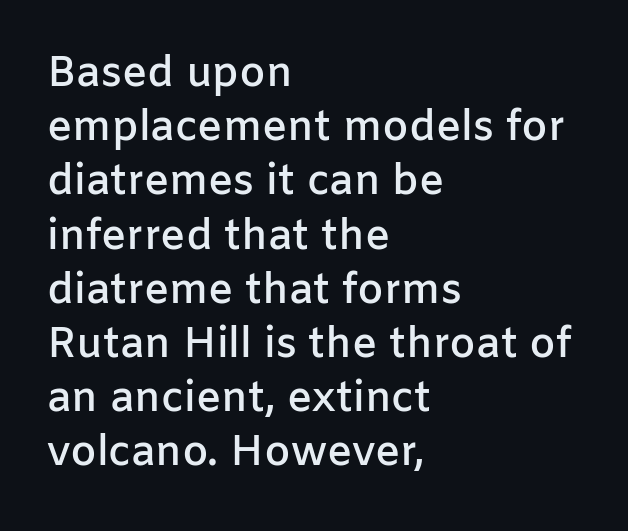
{"serif": "no", "italic": "no", "bold": "semi", "weight": "semibold", "width": "normal", "stroke_contrast": "low", "x_height": "medium", "monospaced": "no", "underline": "no", "align": "left", "line_spacing": "normal", "line_spacing_ratio": 1.29, "letter_spacing": "normal", "letter_spacing_em": 0.0, "glyph_px": 42}
